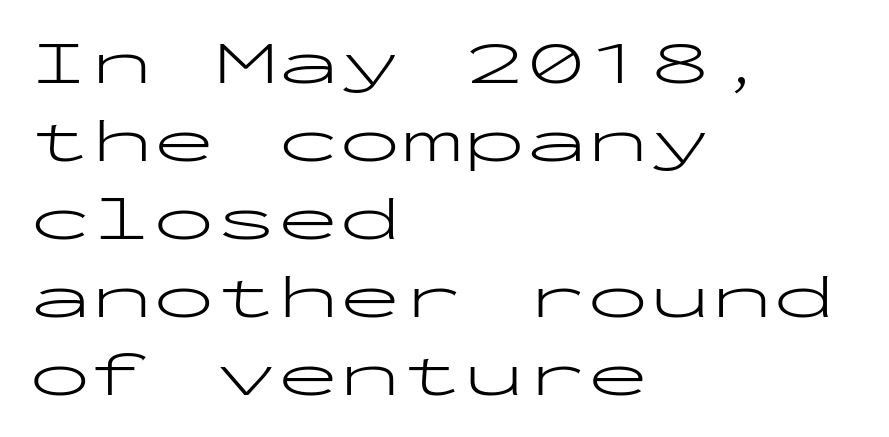
Unlike a traditional serif, this face leaves its strokes unadorned. The strokes are not fattened; the text isn't bold. The space beneath each line is pristine and unruled. Here the designer chose a console-style face with uniform glyph widths. The typesetter chose a ragged-right arrangement here.
